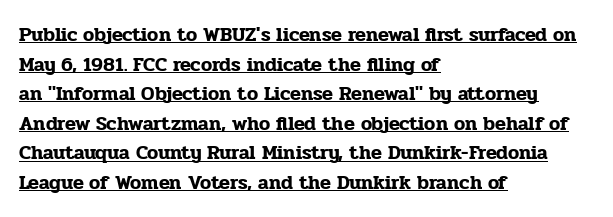
{"italic": "no", "underline": "yes", "align": "left", "line_spacing": "normal", "line_spacing_ratio": 1.48, "letter_spacing": "normal", "letter_spacing_em": 0.0, "glyph_px": 20}
